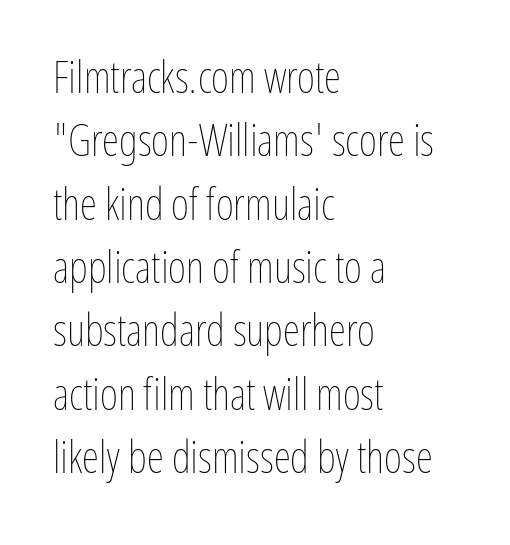
Q: Is the text bold? A: No.
Q: Is the text italic (slanted)? A: No, it is upright.
Q: Is the text underlined? A: No.
Q: How is the paragraph aligned? A: Left-aligned.
Q: Is the spacing between letters normal or unusually wide? A: Normal.
Q: Is the spacing between lines tight, normal or loose? A: Normal.
Q: Width (condensed, normal, or wide)? A: Condensed.
Q: Stroke contrast? A: Low.
Q: x-height? A: Medium.
Q: Monospaced? A: No.
